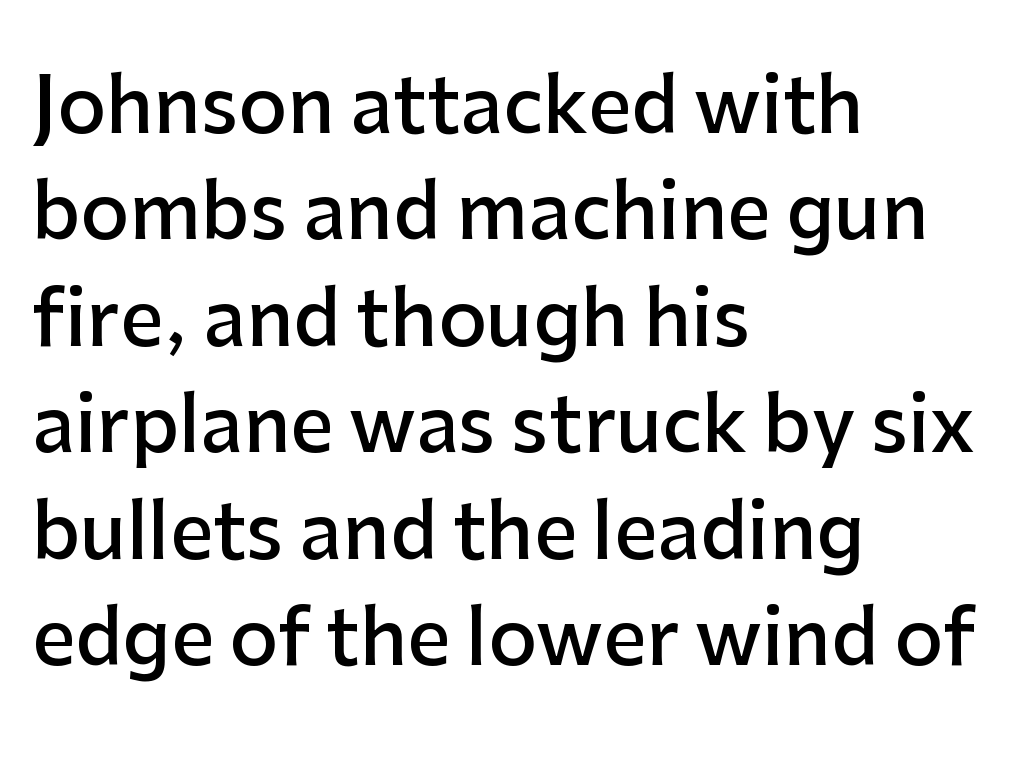
The image shows 76 px semibold sans-serif type, upright; set left-aligned, normal line spacing (1.4x), normal letter spacing, not underlined; low stroke contrast and a medium x-height.
